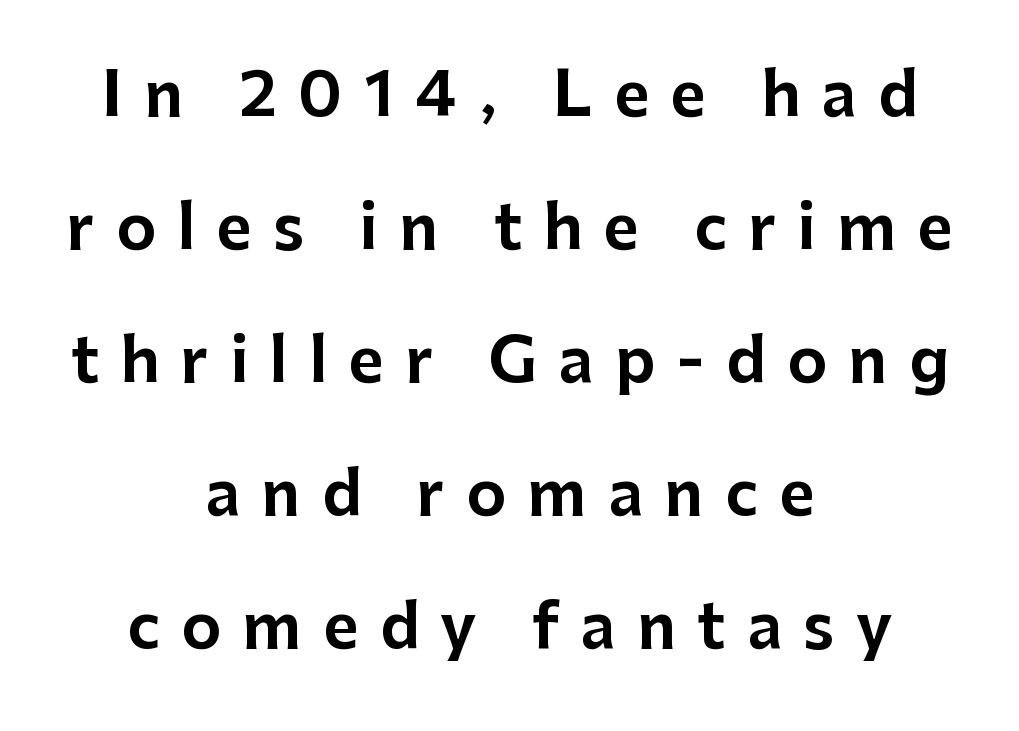
A clean baseline with only descenders dipping below it. The gaps between neighbouring characters are conspicuously large. Varying glyph widths throughout — classic text-font behaviour. A typesetter would call this leading open, well beyond the default. The type family on display is of the sans-serif kind.
